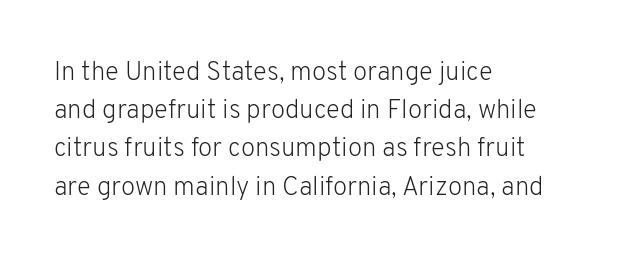
Q: Is the text bold? A: No.
Q: Is the text italic (slanted)? A: No, it is upright.
Q: Is the text underlined? A: No.
Q: How is the paragraph aligned? A: Left-aligned.
Q: Is the spacing between letters normal or unusually wide? A: Normal.
Q: Is the spacing between lines tight, normal or loose? A: Normal.
